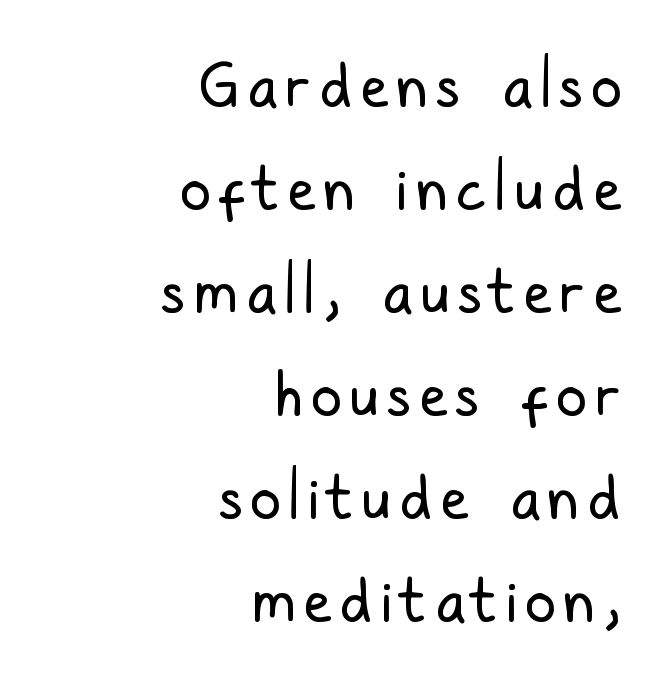
{"serif": "no", "italic": "no", "bold": "no", "weight": "regular", "width": "condensed", "stroke_contrast": "low", "x_height": "medium", "monospaced": "no", "underline": "no", "align": "right", "line_spacing": "normal", "line_spacing_ratio": 1.66, "glyph_px": 62}
